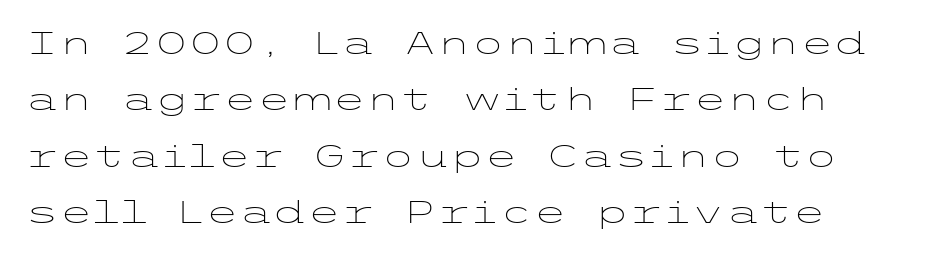
Q: Is the text bold? A: No.
Q: Is the text italic (slanted)? A: No, it is upright.
Q: Is the typeface a serif or a sans-serif typeface? A: Sans-serif.
Q: Is the text underlined? A: No.
Q: How is the paragraph aligned? A: Left-aligned.
Q: Is the spacing between letters normal or unusually wide? A: Normal.
Q: Width (condensed, normal, or wide)? A: Wide.
Q: Stroke contrast? A: Low.
Q: x-height? A: Medium.
